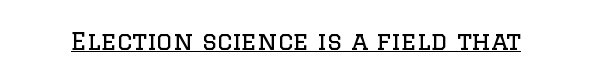
{"italic": "no", "bold": "no", "underline": "yes", "letter_spacing": "normal", "letter_spacing_em": 0.0, "glyph_px": 25}
